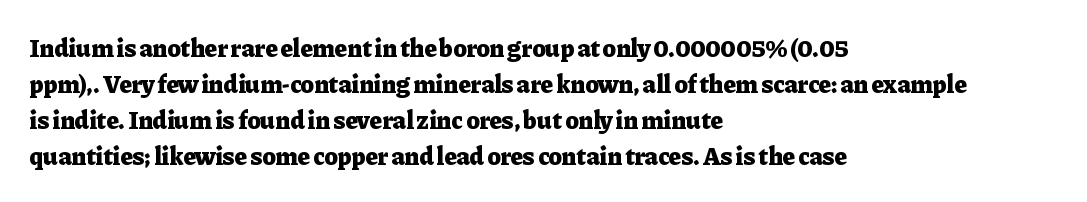
Q: Is the text bold? A: Yes.
Q: Is the text italic (slanted)? A: No, it is upright.
Q: Is the text underlined? A: No.
Q: How is the paragraph aligned? A: Left-aligned.
Q: Is the spacing between letters normal or unusually wide? A: Normal.
Q: Is the spacing between lines tight, normal or loose? A: Normal.
